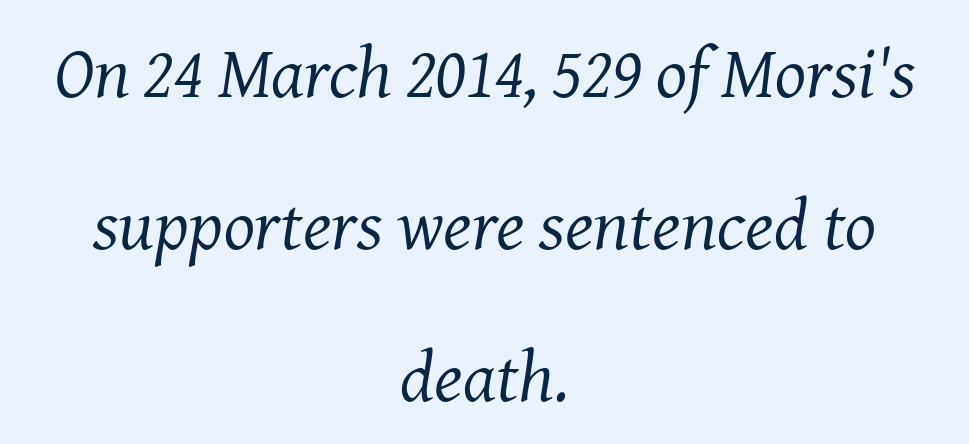
The image shows 73 px regular-weight serif type, italic (leaning right); set centered, loose line spacing (2.08x), normal letter spacing, not underlined; medium stroke contrast and a medium x-height.
